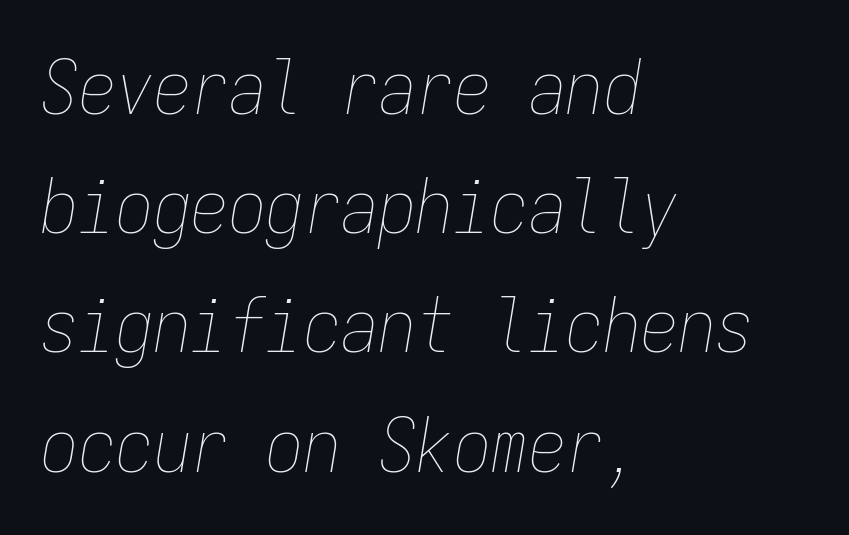
Q: Is the text bold? A: No.
Q: Is the text italic (slanted)? A: Yes, it leans right by about 9 degrees.
Q: Is the text underlined? A: No.
Q: How is the paragraph aligned? A: Left-aligned.
Q: Is the spacing between letters normal or unusually wide? A: Normal.
Q: Is the spacing between lines tight, normal or loose? A: Normal.
Q: Width (condensed, normal, or wide)? A: Condensed.
Q: Stroke contrast? A: Low.
Q: x-height? A: Medium.
Q: Monospaced? A: Yes.
